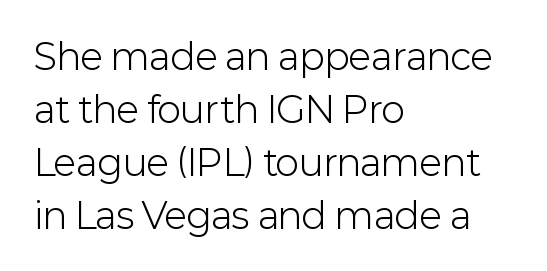
Q: Is the text bold? A: No.
Q: Is the text italic (slanted)? A: No, it is upright.
Q: Is the typeface a serif or a sans-serif typeface? A: Sans-serif.
Q: Is the text underlined? A: No.
Q: How is the paragraph aligned? A: Left-aligned.
Q: Is the spacing between letters normal or unusually wide? A: Normal.
Q: Is the spacing between lines tight, normal or loose? A: Normal.
Q: Width (condensed, normal, or wide)? A: Normal.
Q: Stroke contrast? A: Low.
Q: x-height? A: Medium.
Q: Monospaced? A: No.
